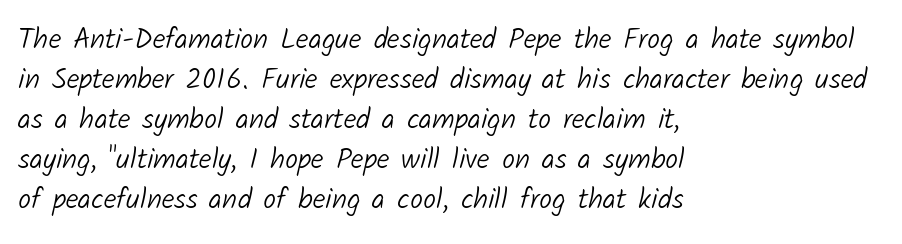
Each letter keeps its own natural width here, so spacing adapts to shape. Words appear dense and cohesive because spacing is normal. Notice how descenders clear the ascenders below comfortably — that's standard leading. The cut favours lightness, reaching ordinary text weight at its darkest. The string is rendered with underlining switched off. The font family rendered here belongs to the sans-serif group.
